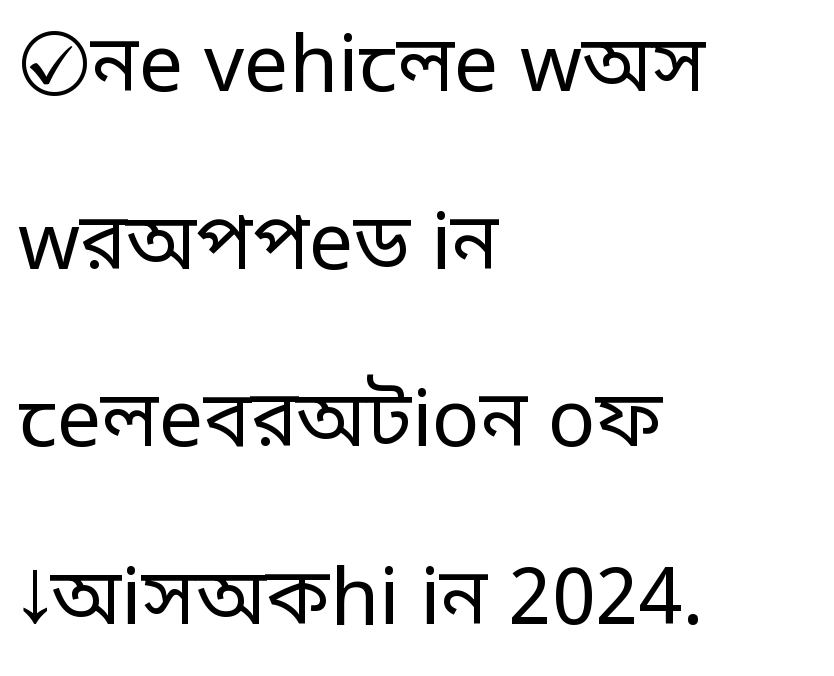
Q: Is the text bold? A: No.
Q: Is the text italic (slanted)? A: No, it is upright.
Q: Is the typeface a serif or a sans-serif typeface? A: Sans-serif.
Q: Is the text underlined? A: No.
Q: How is the paragraph aligned? A: Left-aligned.
Q: Is the spacing between letters normal or unusually wide? A: Normal.
Q: Is the spacing between lines tight, normal or loose? A: Loose.
Q: Width (condensed, normal, or wide)? A: Normal.
Q: Stroke contrast? A: Low.
Q: x-height? A: Large.
Q: Monospaced? A: No.
